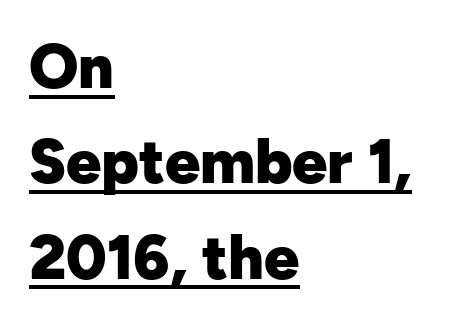
The image shows 62 px heavy sans-serif type, upright; set left-aligned, normal line spacing (1.54x), normal letter spacing, underlined; low stroke contrast and a medium x-height.
